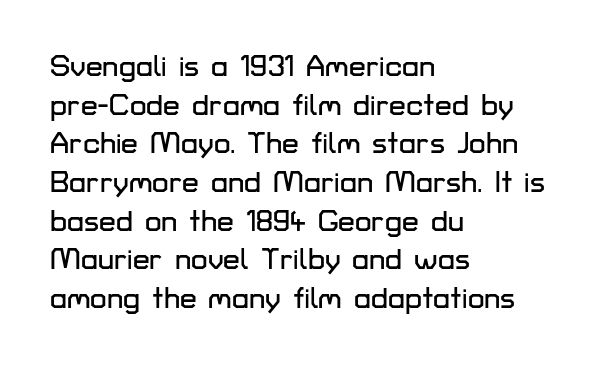
If you measured baseline to baseline, you'd find a middling distance. If you drew a ruler down the left edge, every line would touch it. The strip under each line holds only bare page. Font category for this specimen: sans-serif.
